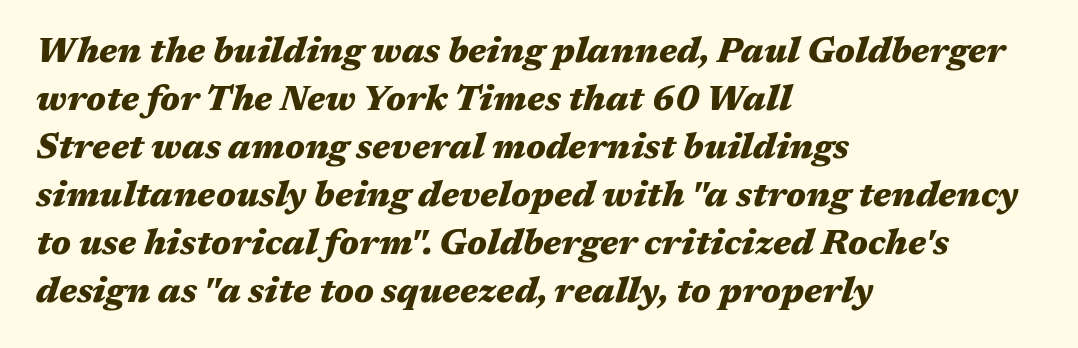
Line spacing here is normal. Underlining? Definitely not there. Heavy, bold letterforms. Does the lettering tilt? It does — this is italic. Compared with a centered layout, this one pins lines to the left instead.
